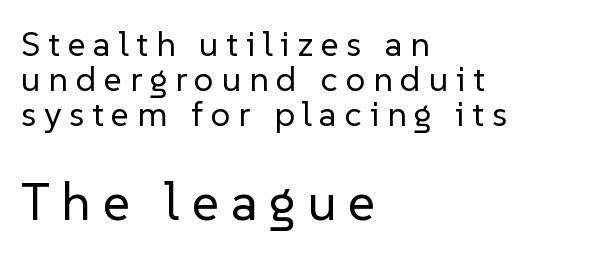
The rendering anchors every line to the left-hand side. The axis of the letterforms is exactly vertical. Do the characters align in a grid? No, the font is proportional. Regarding serifs, this sample does without them. Just letters on the line, the space beneath them empty. Of the two passages, the one underneath uses the larger point size.
